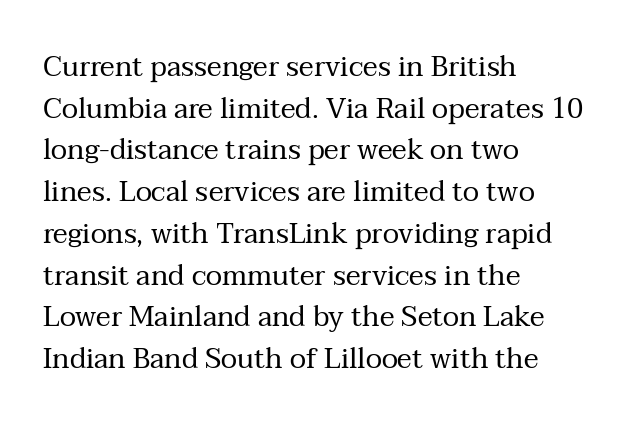
{"serif": "yes", "italic": "no", "bold": "no", "weight": "regular", "width": "normal", "stroke_contrast": "medium", "x_height": "medium", "monospaced": "no", "underline": "no", "align": "left", "line_spacing": "normal", "line_spacing_ratio": 1.49, "letter_spacing": "normal", "letter_spacing_em": 0.0, "glyph_px": 28}
